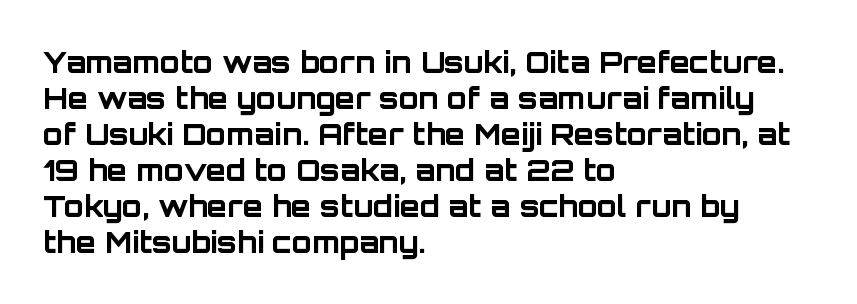
{"serif": "no", "italic": "no", "bold": "yes", "weight": "bold", "width": "normal", "stroke_contrast": "low", "x_height": "large", "monospaced": "no", "underline": "no", "align": "left", "line_spacing_ratio": 1.24, "letter_spacing": "normal", "letter_spacing_em": 0.0, "glyph_px": 29}
